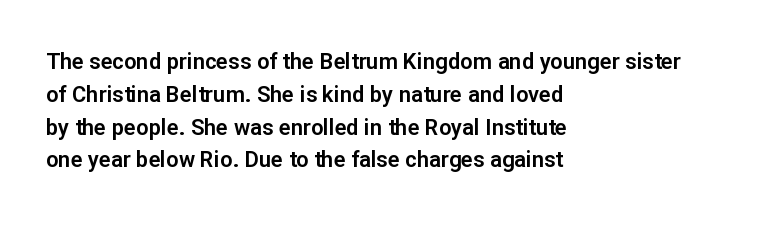
The image shows 22 px text type, upright; set left-aligned, normal line spacing (1.49x), normal letter spacing, not underlined.
